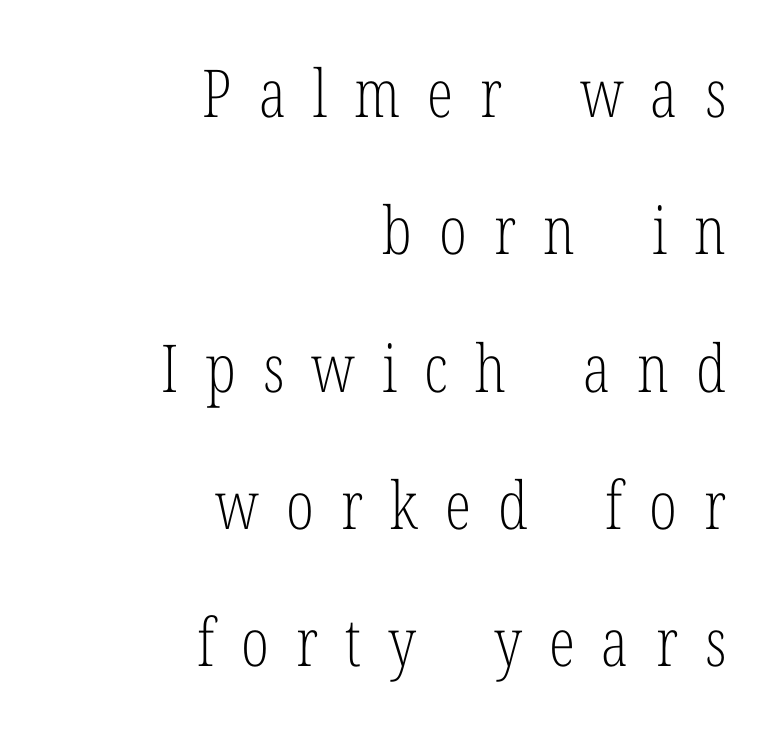
{"serif": "yes", "italic": "no", "bold": "no", "weight": "light", "width": "condensed", "stroke_contrast": "low", "x_height": "medium", "monospaced": "no", "underline": "no", "align": "right", "line_spacing": "loose", "line_spacing_ratio": 2.08, "letter_spacing": "wide", "letter_spacing_em": 0.41, "glyph_px": 66}
